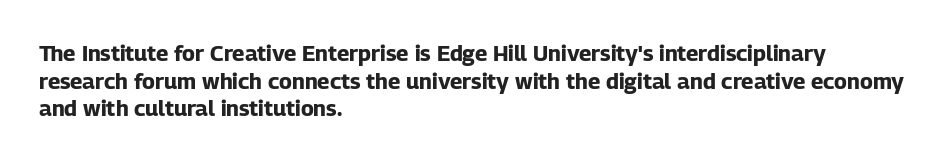
These words are printed bold, with thick strokes throughout. The string is rendered with underlining switched off. What's the leading like? Ordinary, nothing unusual. Tracking value appears to be zero — textbook default spacing. This rendering uses left alignment, leaving the right contour irregular. Every stem runs plumb, perpendicular to the baseline.
